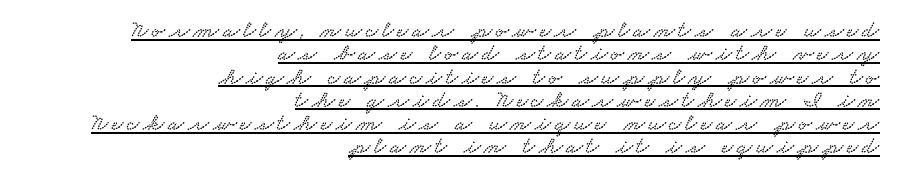
{"underline": "yes", "align": "right", "line_spacing": "tight", "line_spacing_ratio": 0.97, "glyph_px": 24}
